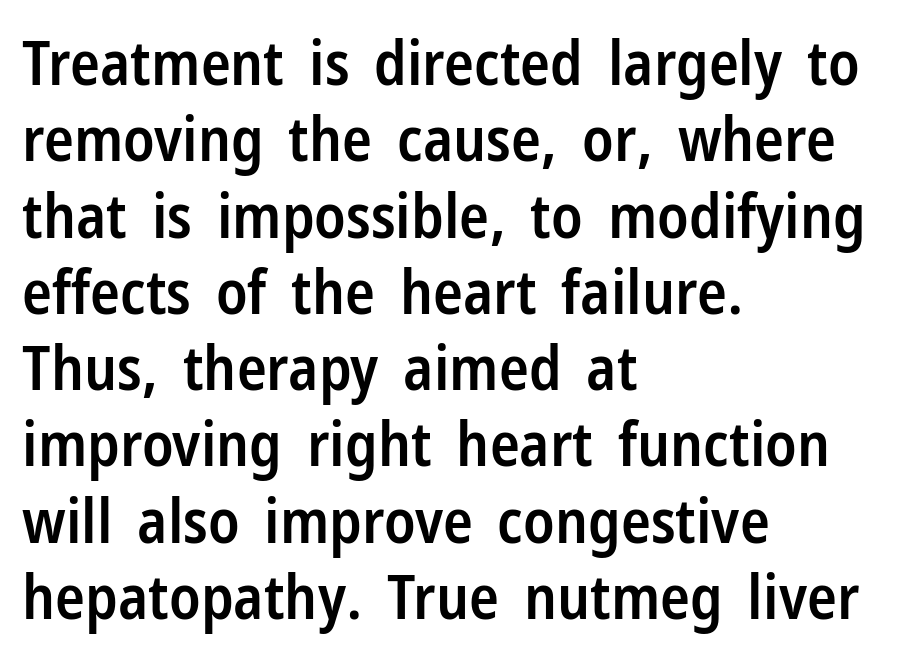
Is this a fixed-width face? No — the glyphs have proportional, varying widths. Grotesque or geometric, the face here clearly has no serifs. The compositor pushed each line to the left boundary. Standard letterfit; no display-style spreading of the glyphs. Slightly chunky letters — semibold, I'd say, not full bold.
